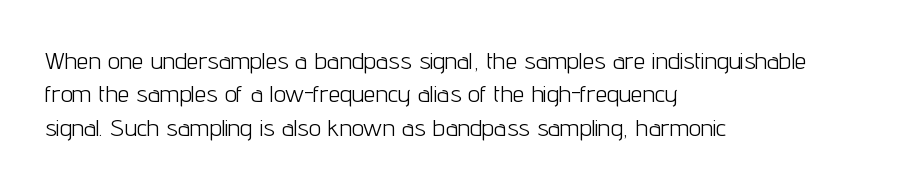
The letterforms sit at book weight or below. Posture: straight, roman, zero tilt. Tracking value appears to be zero — textbook default spacing. The passage shown stacks its lines at a standard gap. Is the block centered? No — it sits flush against the left margin. The foot of each line stays bare and open.
